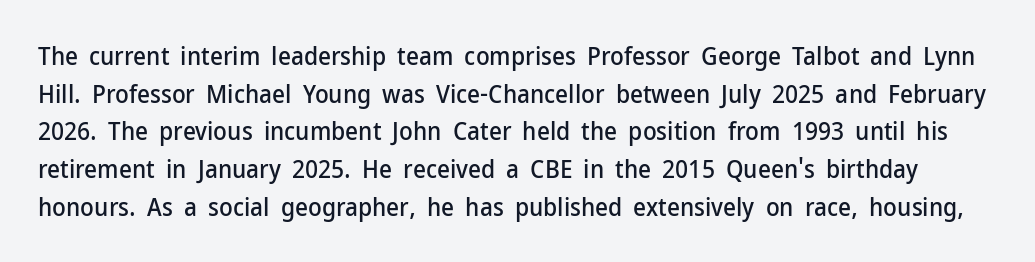
Q: Is the text italic (slanted)? A: No, it is upright.
Q: Is the text underlined? A: No.
Q: Is the spacing between letters normal or unusually wide? A: Normal.
Q: Is the spacing between lines tight, normal or loose? A: Normal.
